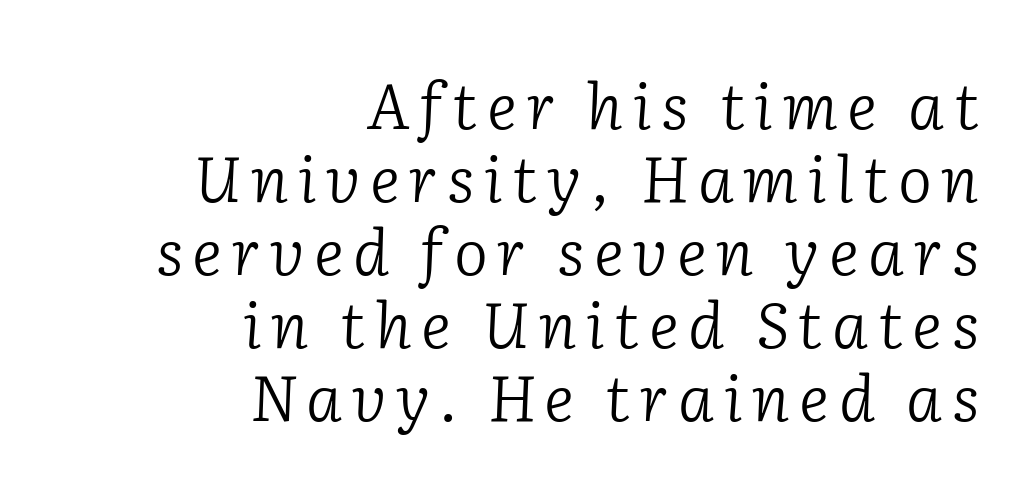
The image shows 64 px light serif type, italic (leaning right); set right-aligned, tight line spacing (1.14x), not underlined; low stroke contrast and a medium x-height.
